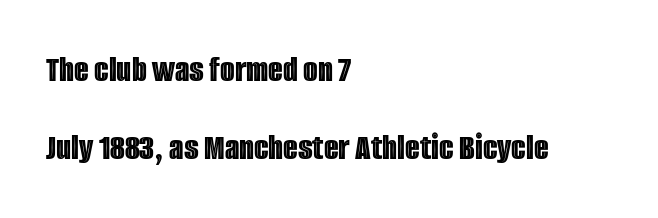
These lines stack with their left ends in a neat column. Beneath every word, the page is bare. Each letter keeps its own natural width here, so spacing adapts to shape. Nope, not italic — everything's standing straight.
